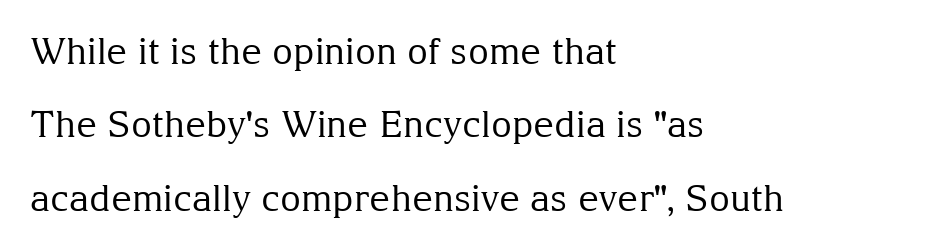
{"serif": "yes", "italic": "no", "bold": "no", "weight": "regular", "width": "normal", "stroke_contrast": "medium", "x_height": "medium", "monospaced": "no", "underline": "no", "align": "left", "line_spacing": "loose", "line_spacing_ratio": 2.04, "letter_spacing": "normal", "letter_spacing_em": 0.0, "glyph_px": 36}
